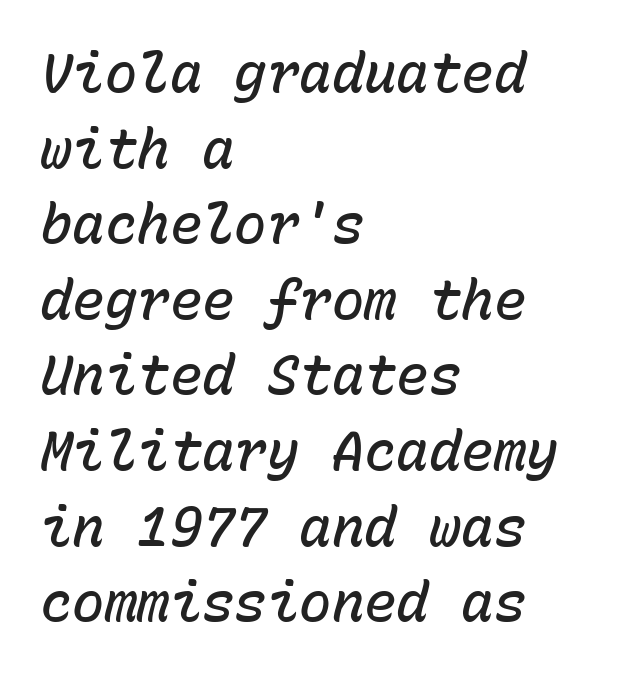
The image shows 54 px semibold type, italic (leaning right), monospaced; set left-aligned, normal line spacing (1.4x), normal letter spacing, not underlined; low stroke contrast and a medium x-height.
